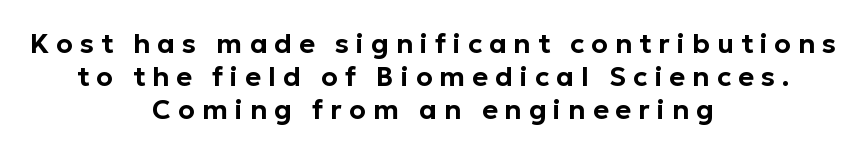
{"italic": "no", "underline": "no", "align": "center", "line_spacing_ratio": 1.22, "letter_spacing": "wide", "letter_spacing_em": 0.26, "glyph_px": 27}
